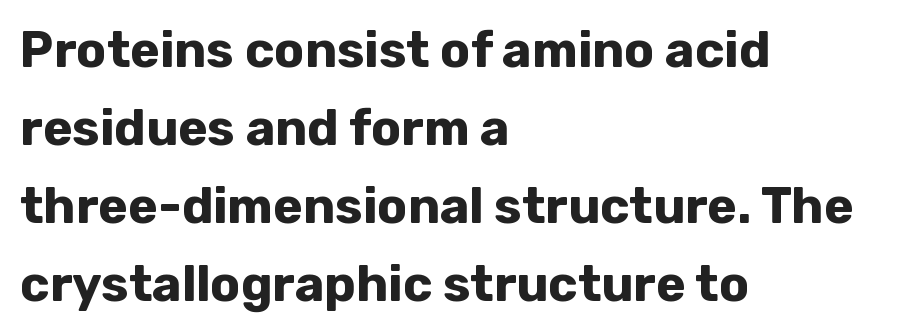
Q: Is the text bold? A: Yes.
Q: Is the text italic (slanted)? A: No, it is upright.
Q: Is the typeface a serif or a sans-serif typeface? A: Sans-serif.
Q: Is the text underlined? A: No.
Q: How is the paragraph aligned? A: Left-aligned.
Q: Is the spacing between letters normal or unusually wide? A: Normal.
Q: Is the spacing between lines tight, normal or loose? A: Normal.
Q: Width (condensed, normal, or wide)? A: Normal.
Q: Stroke contrast? A: Low.
Q: x-height? A: Medium.
Q: Monospaced? A: No.
